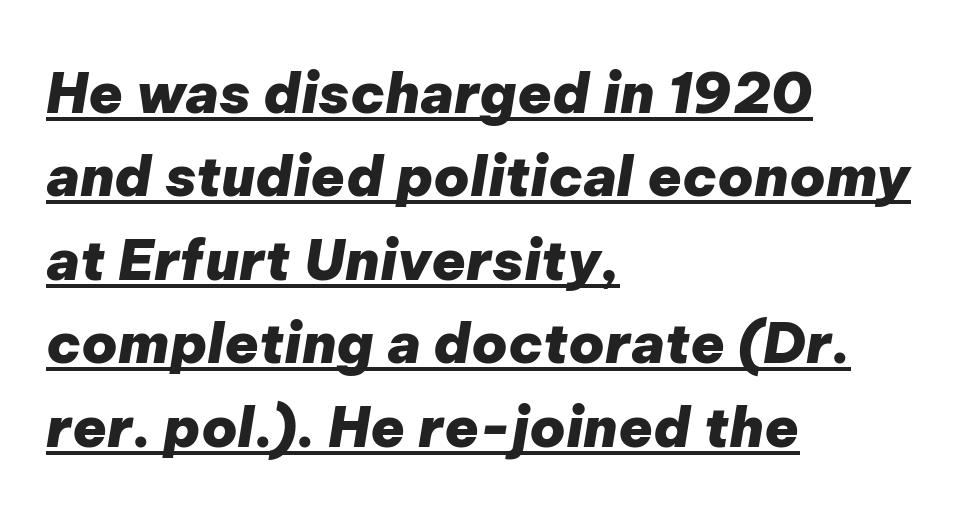
Tracking value appears to be zero — textbook default spacing. In terms of weight, the rendering is a true, heavy bold. The specimen reads as italic at a glance. Leftover space on each line is placed entirely after the last word. Spacing verdict: proportional, widths tailored to each character. Each line of the rendering has a horizontal stroke beneath the glyphs.
